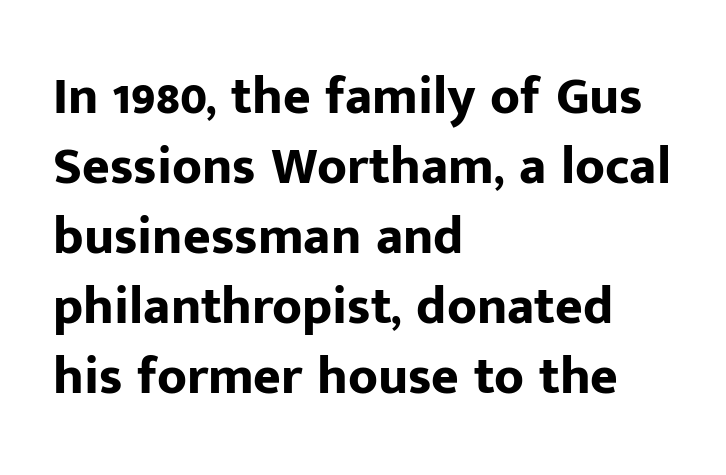
The image shows 53 px bold sans-serif type, upright; set left-aligned, normal line spacing (1.32x), normal letter spacing, not underlined; low stroke contrast and a medium x-height.
